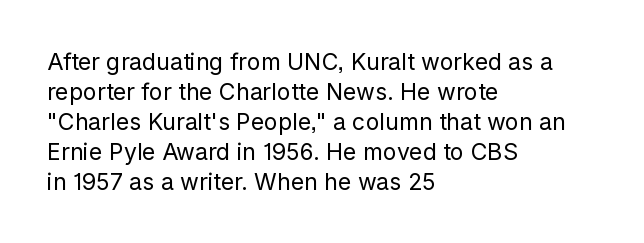
{"italic": "no", "bold": "no", "underline": "no", "align": "left", "line_spacing": "normal", "line_spacing_ratio": 1.3, "letter_spacing": "normal", "letter_spacing_em": 0.0, "glyph_px": 23}
